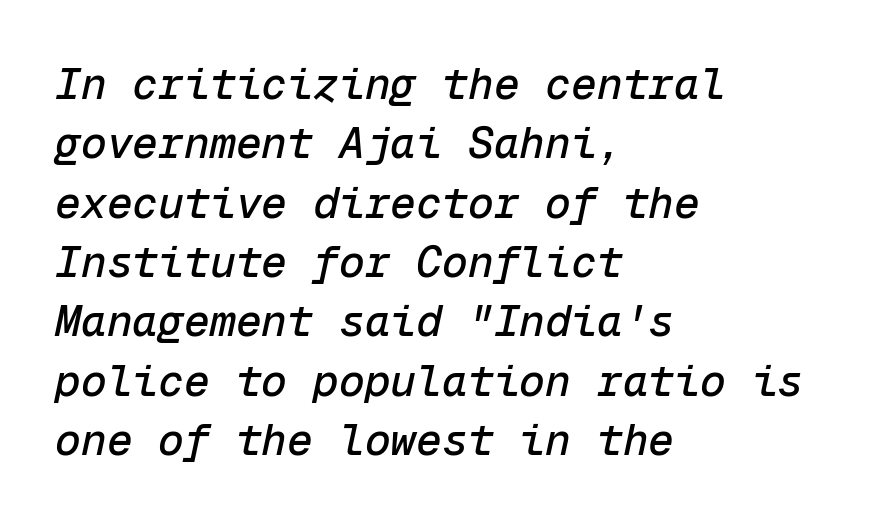
{"italic": "yes", "lean": "right", "slant_degrees": 12, "width": "normal", "stroke_contrast": "low", "x_height": "medium", "monospaced": "yes", "underline": "no", "align": "left", "line_spacing": "normal", "line_spacing_ratio": 1.38, "letter_spacing": "normal", "letter_spacing_em": 0.0, "glyph_px": 43}
